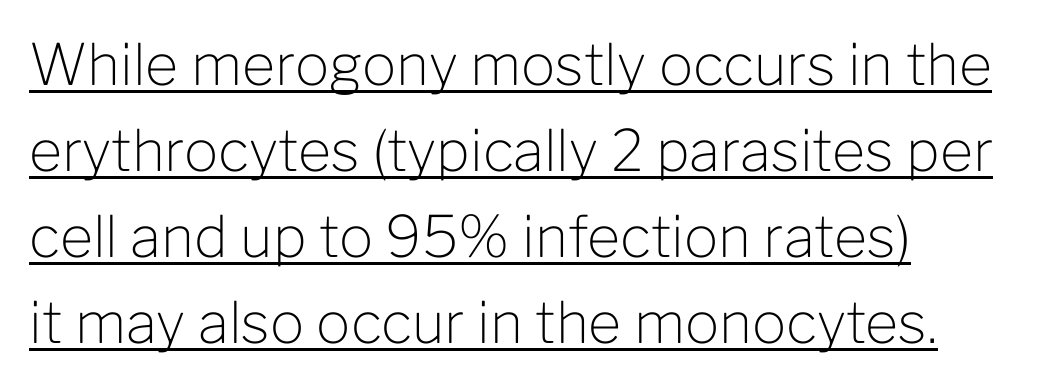
{"serif": "no", "italic": "no", "bold": "no", "weight": "light", "width": "normal", "stroke_contrast": "low", "x_height": "medium", "monospaced": "no", "underline": "yes", "line_spacing": "normal", "line_spacing_ratio": 1.51, "letter_spacing": "normal", "letter_spacing_em": 0.0, "glyph_px": 57}
